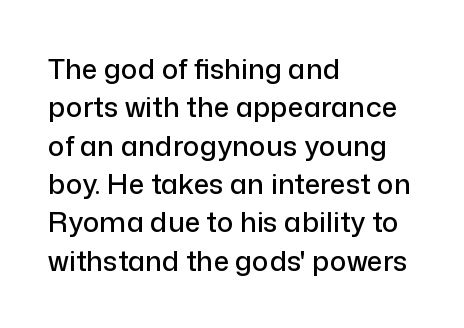
Each letter keeps its own natural width here, so spacing adapts to shape. Just letters on the line, the space beneath them empty. Reading down the column, the eye jumps a familiar distance to each next line. What stands out about the letter spacing? Nothing — it is the standard amount.
